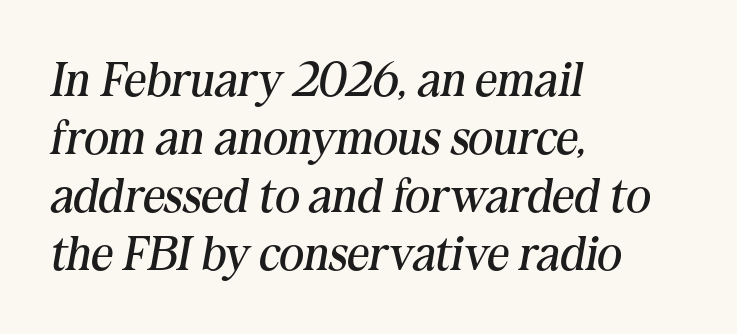
{"serif": "yes", "italic": "yes", "lean": "right", "slant_degrees": 10, "bold": "no", "weight": "regular", "width": "normal", "stroke_contrast": "medium", "x_height": "medium", "monospaced": "no", "underline": "no", "align": "left", "line_spacing_ratio": 1.21, "letter_spacing": "normal", "letter_spacing_em": 0.0, "glyph_px": 48}
